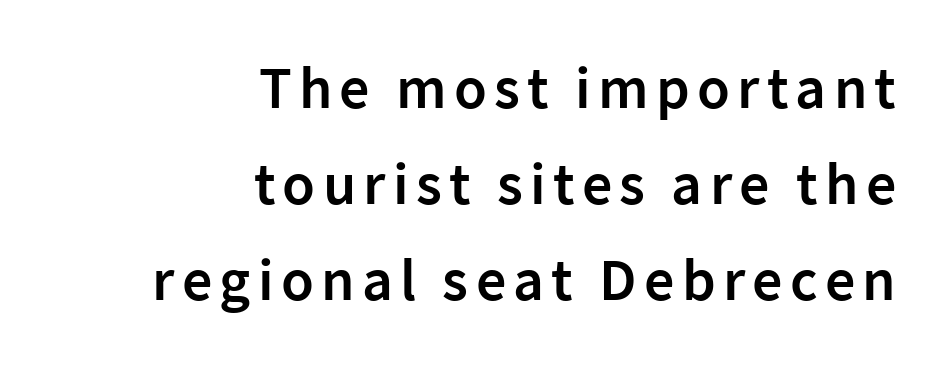
This is sans-serif lettering, the kind often seen on screens and signage. One-word summary of the alignment: right. Compared with typical paragraphs, the rows here are spaced about the same. Anything drawn beneath the words? Only blank space. Spacing verdict: proportional, widths tailored to each character. Set as a demibold, roughly 600 on the weight scale.
